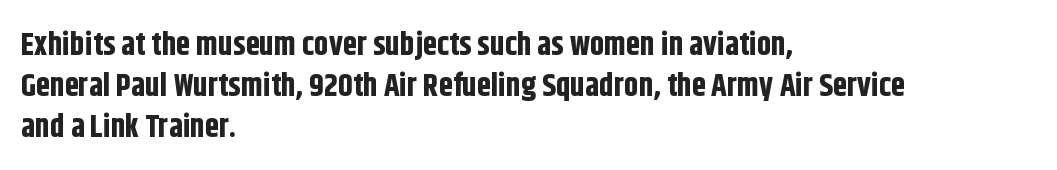
Q: Is the text bold? A: Yes.
Q: Is the text italic (slanted)? A: No, it is upright.
Q: Is the typeface a serif or a sans-serif typeface? A: Sans-serif.
Q: Is the text underlined? A: No.
Q: How is the paragraph aligned? A: Left-aligned.
Q: Is the spacing between letters normal or unusually wide? A: Normal.
Q: Is the spacing between lines tight, normal or loose? A: Normal.
Q: Width (condensed, normal, or wide)? A: Condensed.
Q: Stroke contrast? A: Low.
Q: x-height? A: Large.
Q: Monospaced? A: No.
